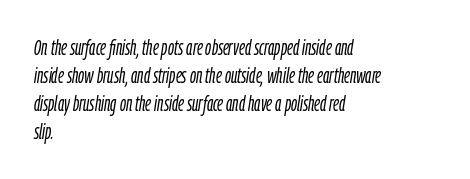
What stands out about the letter spacing? Nothing — it is the standard amount. What's the leading like? Ordinary, nothing unusual. Lines of text with bare space underneath. The text carries the slant typical of an italic or oblique font.
